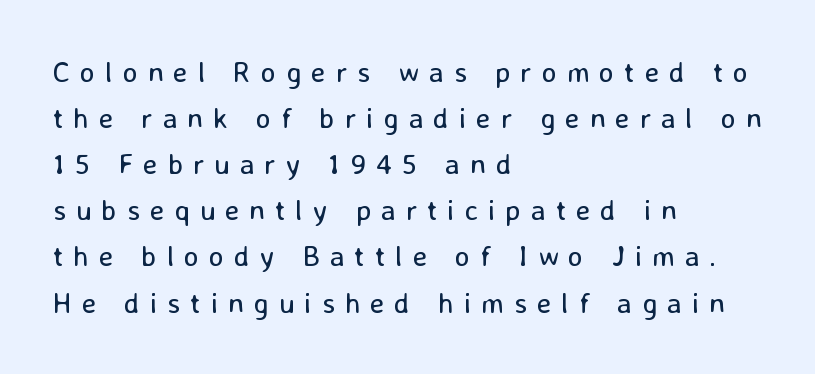
Q: Is the text bold? A: No.
Q: Is the text italic (slanted)? A: No, it is upright.
Q: Is the typeface a serif or a sans-serif typeface? A: Sans-serif.
Q: Is the text underlined? A: No.
Q: How is the paragraph aligned? A: Left-aligned.
Q: Is the spacing between letters normal or unusually wide? A: Unusually wide.
Q: Is the spacing between lines tight, normal or loose? A: Normal.
Q: Width (condensed, normal, or wide)? A: Normal.
Q: Stroke contrast? A: Low.
Q: x-height? A: Medium.
Q: Monospaced? A: No.
